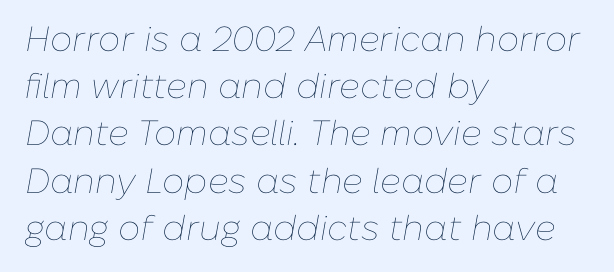
{"italic": "yes", "lean": "right", "slant_degrees": 10, "bold": "no", "weight": "thin", "width": "normal", "stroke_contrast": "low", "x_height": "medium", "monospaced": "no", "underline": "no", "align": "left", "line_spacing": "normal", "line_spacing_ratio": 1.35, "letter_spacing": "normal", "letter_spacing_em": 0.0, "glyph_px": 35}
